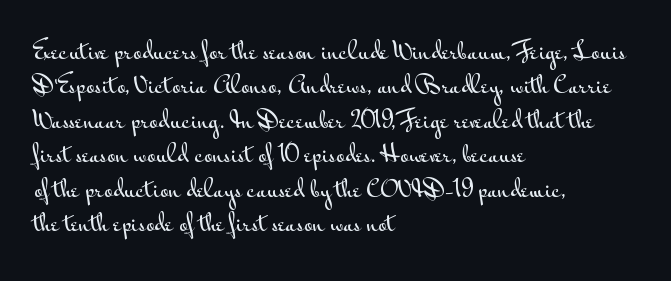
The specimen omits any rule beneath the text block's lines. The line-height multiplier appears to be the usual default. The letters sit at their default tracking, neither squeezed nor spread.
